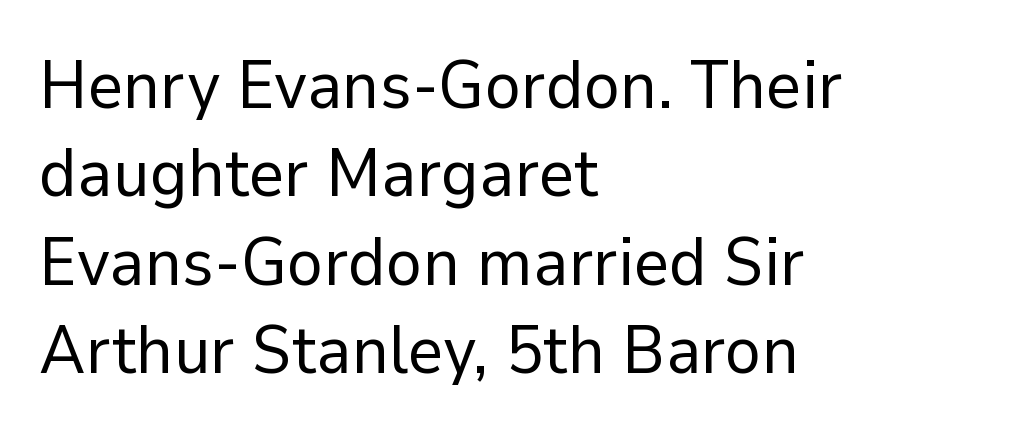
Q: Is the text bold? A: No.
Q: Is the text italic (slanted)? A: No, it is upright.
Q: Is the typeface a serif or a sans-serif typeface? A: Sans-serif.
Q: Is the text underlined? A: No.
Q: How is the paragraph aligned? A: Left-aligned.
Q: Is the spacing between letters normal or unusually wide? A: Normal.
Q: Is the spacing between lines tight, normal or loose? A: Normal.
Q: Width (condensed, normal, or wide)? A: Normal.
Q: Stroke contrast? A: Low.
Q: x-height? A: Medium.
Q: Monospaced? A: No.
